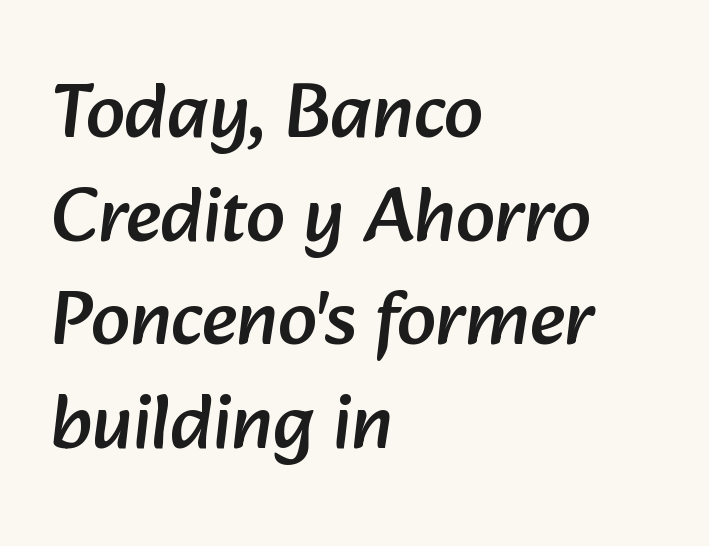
Q: Is the typeface a serif or a sans-serif typeface? A: Sans-serif.
Q: Is the text underlined? A: No.
Q: How is the paragraph aligned? A: Left-aligned.
Q: Is the spacing between letters normal or unusually wide? A: Normal.
Q: Is the spacing between lines tight, normal or loose? A: Normal.
Q: Width (condensed, normal, or wide)? A: Normal.
Q: Stroke contrast? A: Low.
Q: x-height? A: Medium.
Q: Monospaced? A: No.
